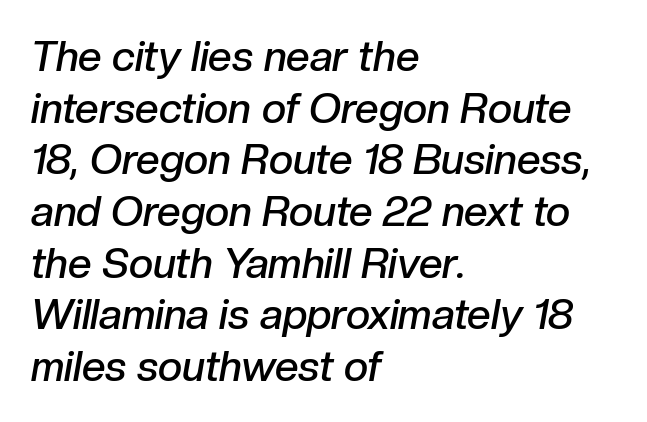
The image shows 42 px semibold type, italic (leaning right); set left-aligned, line spacing 1.23x, normal letter spacing, not underlined; low stroke contrast and a medium x-height.
